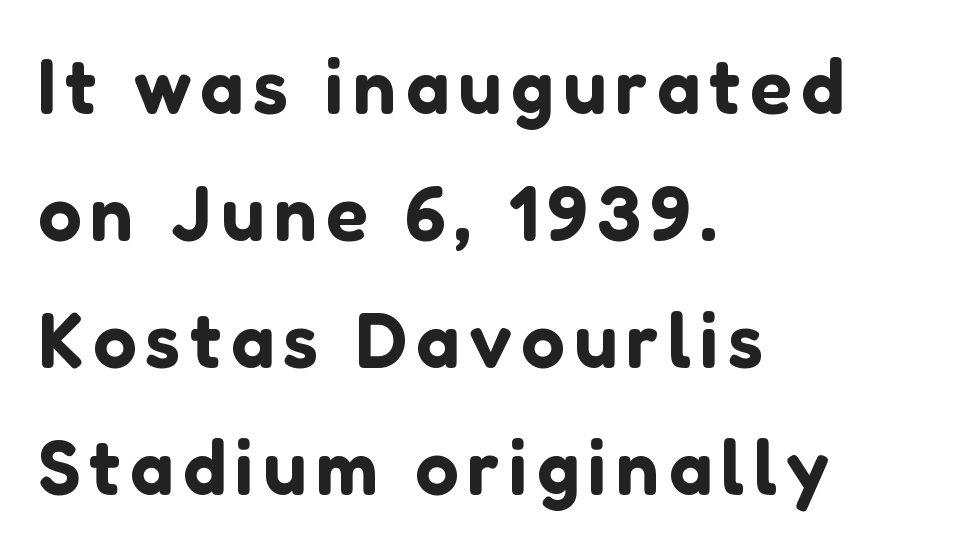
{"serif": "no", "italic": "no", "width": "normal", "stroke_contrast": "low", "x_height": "medium", "monospaced": "no", "underline": "no", "align": "left", "line_spacing": "normal", "line_spacing_ratio": 1.65, "glyph_px": 77}
